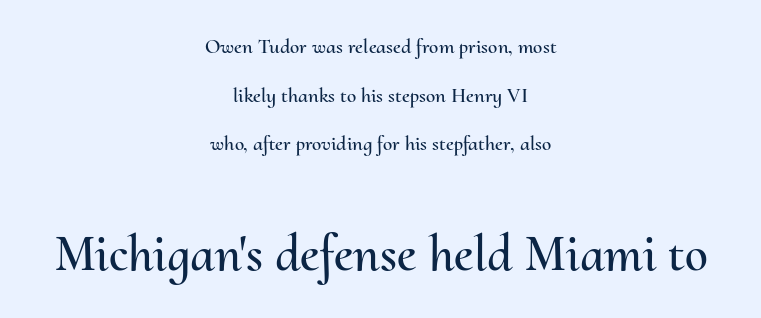
Letters rest on an invisible, unmarked baseline. Vertical strokes here are truly vertical. The letterforms sit shoulder to shoulder at normal distance. You could not count columns in this text — the font is proportionally spaced. Loosely led — the rows are spread out.
